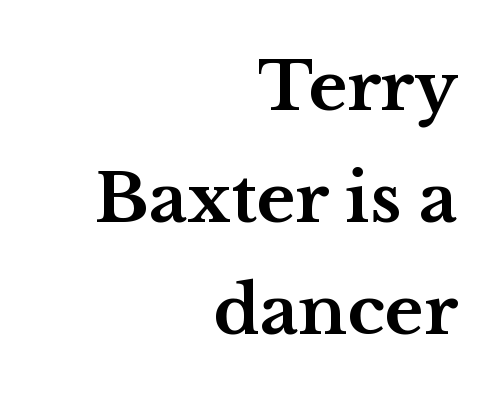
{"serif": "yes", "italic": "no", "bold": "yes", "weight": "bold", "width": "wide", "stroke_contrast": "medium", "x_height": "medium", "monospaced": "no", "underline": "no", "align": "right", "line_spacing": "normal", "line_spacing_ratio": 1.67, "letter_spacing": "normal", "letter_spacing_em": 0.0, "glyph_px": 67}
